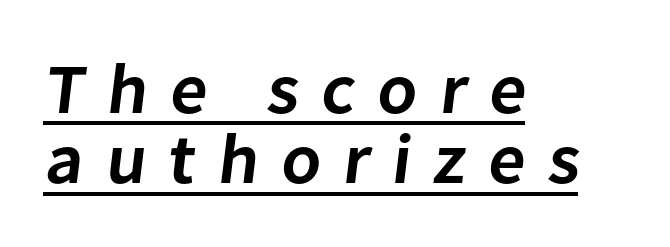
The image shows 71 px semibold sans-serif type; set left-aligned, tight line spacing (0.99x), unusually wide letter spacing (+0.31 em), underlined; low stroke contrast and a medium x-height.
